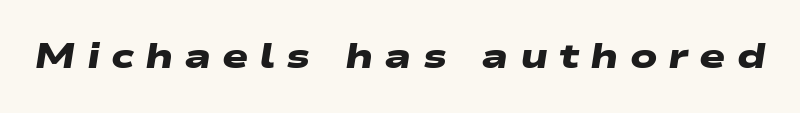
The image shows 35 px heavy, wide sans-serif type; set unusually wide letter spacing (+0.31 em), not underlined; low stroke contrast and a medium x-height.
